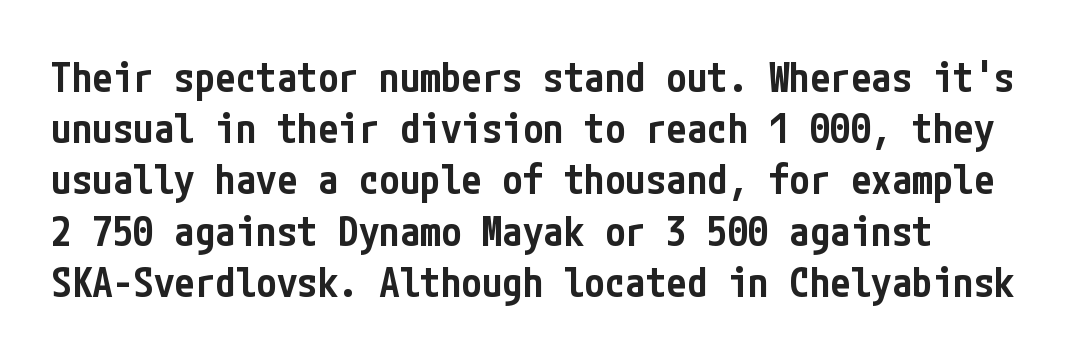
{"serif": "no", "italic": "no", "bold": "semi", "weight": "semibold", "width": "condensed", "stroke_contrast": "low", "x_height": "medium", "underline": "no", "line_spacing": "normal", "line_spacing_ratio": 1.25, "letter_spacing": "normal", "letter_spacing_em": 0.0, "glyph_px": 41}
